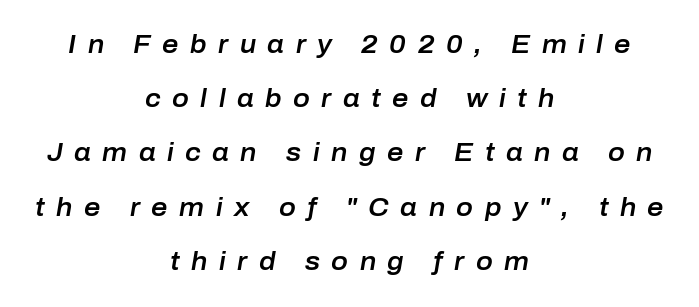
The image shows 25 px text type, italic (leaning right); set centered, loose line spacing (2.17x), unusually wide letter spacing (+0.46 em), not underlined.
